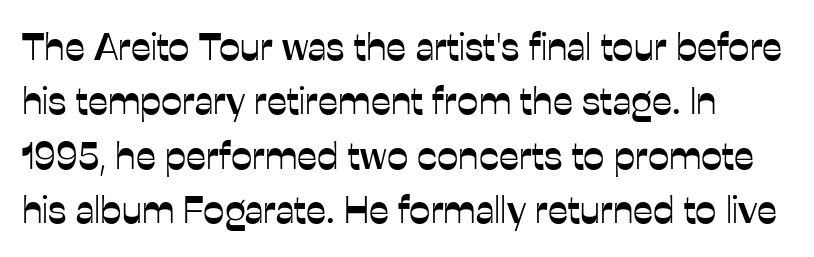
Q: Is the text italic (slanted)? A: No, it is upright.
Q: Is the typeface a serif or a sans-serif typeface? A: Sans-serif.
Q: Is the text underlined? A: No.
Q: Is the spacing between letters normal or unusually wide? A: Normal.
Q: Is the spacing between lines tight, normal or loose? A: Normal.
Q: Width (condensed, normal, or wide)? A: Normal.
Q: Stroke contrast? A: Low.
Q: x-height? A: Medium.
Q: Monospaced? A: No.
